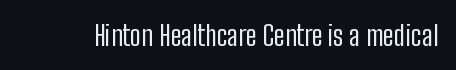
Q: Is the text bold? A: No.
Q: Is the text italic (slanted)? A: No, it is upright.
Q: Is the typeface a serif or a sans-serif typeface? A: Sans-serif.
Q: Is the text underlined? A: No.
Q: Is the spacing between letters normal or unusually wide? A: Normal.
Q: Width (condensed, normal, or wide)? A: Condensed.
Q: Stroke contrast? A: Low.
Q: x-height? A: Medium.
Q: Monospaced? A: No.
